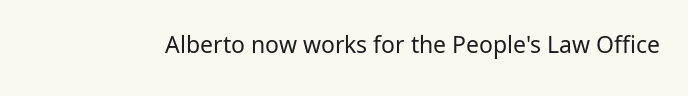
{"italic": "no", "bold": "no", "underline": "no", "letter_spacing": "normal", "letter_spacing_em": 0.0, "glyph_px": 23}
